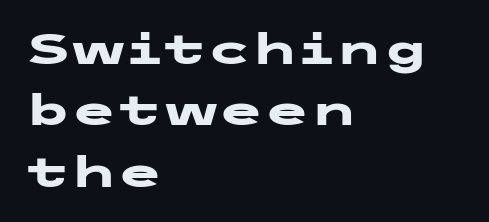
{"serif": "no", "italic": "no", "bold": "yes", "weight": "heavy", "width": "wide", "stroke_contrast": "low", "x_height": "medium", "underline": "no", "align": "left", "line_spacing": "normal", "line_spacing_ratio": 1.46, "letter_spacing": "normal", "letter_spacing_em": 0.0, "glyph_px": 42}
